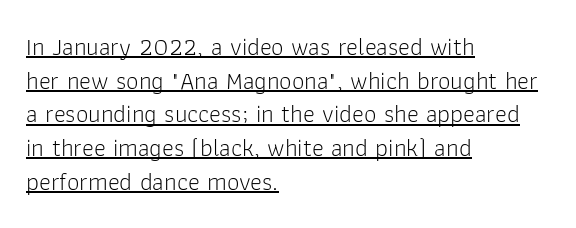
Q: Is the text bold? A: No.
Q: Is the text italic (slanted)? A: No, it is upright.
Q: Is the text underlined? A: Yes.
Q: How is the paragraph aligned? A: Left-aligned.
Q: Is the spacing between letters normal or unusually wide? A: Normal.
Q: Is the spacing between lines tight, normal or loose? A: Normal.
